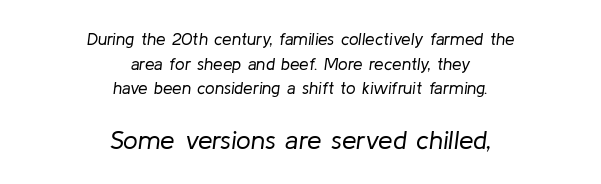
The image shows 26 px text type, italic (leaning right); set centered, normal line spacing (1.45x), normal letter spacing, not underlined; the second (bottom) block is 1.53x larger.
